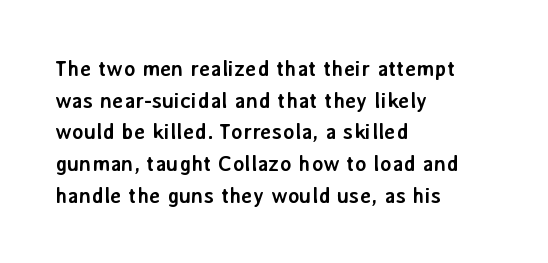
{"italic": "no", "bold": "yes", "underline": "no", "align": "left", "line_spacing": "normal", "line_spacing_ratio": 1.44, "letter_spacing": "normal", "letter_spacing_em": 0.0, "glyph_px": 22}
